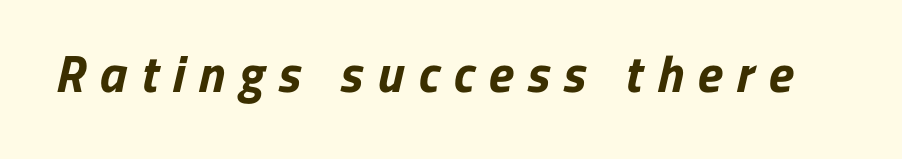
The type is letterspaced generously, with wide tracking. Weight check: bold — yes, fully. Unlike a traditional serif, this face leaves its strokes unadorned. The gap between lines stays unmarked. Varying glyph widths throughout — classic text-font behaviour.
